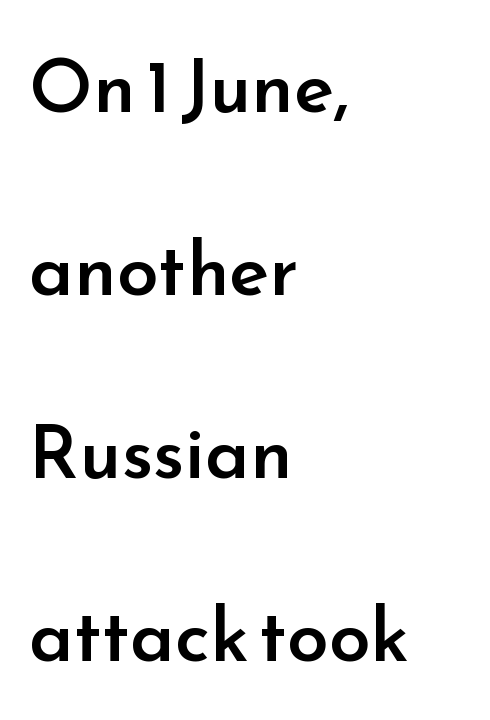
The image shows 75 px semibold sans-serif type, upright; set left-aligned, loose line spacing (2.44x), normal letter spacing, not underlined; low stroke contrast and a small x-height.
